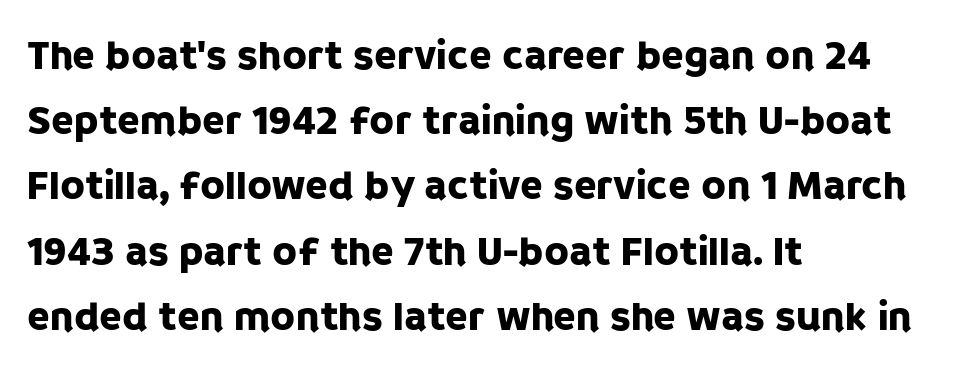
{"serif": "no", "italic": "no", "width": "normal", "stroke_contrast": "low", "x_height": "large", "monospaced": "no", "underline": "no", "align": "left", "line_spacing": "normal", "line_spacing_ratio": 1.59, "letter_spacing": "normal", "letter_spacing_em": 0.0, "glyph_px": 41}
